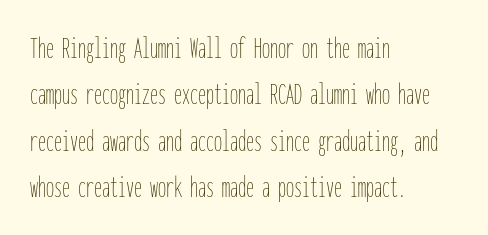
{"italic": "no", "bold": "no", "weight": "thin", "width": "condensed", "stroke_contrast": "low", "x_height": "medium", "monospaced": "yes", "underline": "no", "align": "left", "line_spacing": "normal", "line_spacing_ratio": 1.45, "letter_spacing": "normal", "letter_spacing_em": 0.0, "glyph_px": 32}
